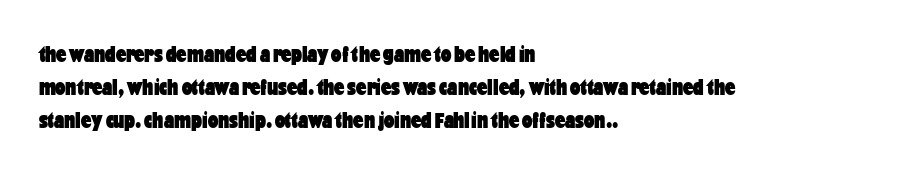
Q: Is the text bold? A: Yes.
Q: Is the text italic (slanted)? A: No, it is upright.
Q: Is the text underlined? A: No.
Q: How is the paragraph aligned? A: Left-aligned.
Q: Is the spacing between letters normal or unusually wide? A: Normal.
Q: Is the spacing between lines tight, normal or loose? A: Normal.
